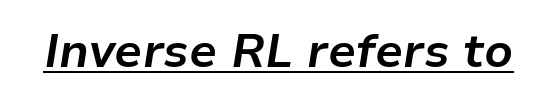
Q: Is the text bold? A: Yes.
Q: Is the text italic (slanted)? A: Yes, it leans right by about 9 degrees.
Q: Is the text underlined? A: Yes.
Q: Is the spacing between letters normal or unusually wide? A: Normal.
Q: Width (condensed, normal, or wide)? A: Normal.
Q: Stroke contrast? A: Low.
Q: x-height? A: Medium.
Q: Monospaced? A: No.
